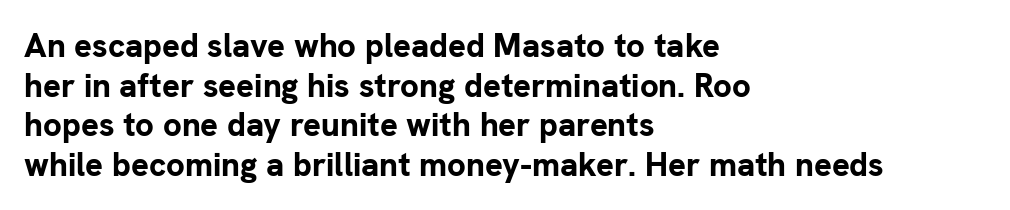
Q: Is the text bold? A: Yes.
Q: Is the text italic (slanted)? A: No, it is upright.
Q: Is the typeface a serif or a sans-serif typeface? A: Sans-serif.
Q: Is the text underlined? A: No.
Q: How is the paragraph aligned? A: Left-aligned.
Q: Is the spacing between letters normal or unusually wide? A: Normal.
Q: Width (condensed, normal, or wide)? A: Normal.
Q: Stroke contrast? A: Low.
Q: x-height? A: Medium.
Q: Monospaced? A: No.
